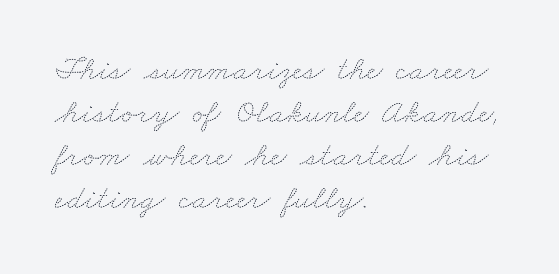
{"bold": "no", "weight": "thin", "width": "wide", "stroke_contrast": "medium", "x_height": "small", "monospaced": "no", "underline": "no", "align": "left", "line_spacing": "normal", "line_spacing_ratio": 1.26, "letter_spacing": "normal", "letter_spacing_em": 0.0, "glyph_px": 34}
